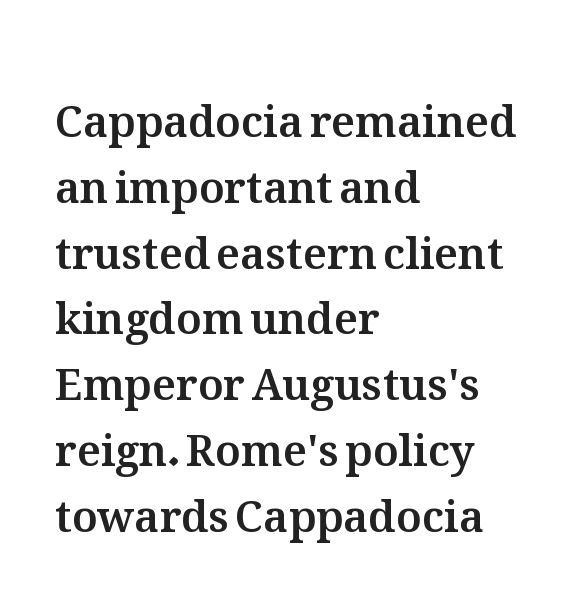
Is there any slant? The stems are plumb. Vertically, the passage feels balanced, rows spaced as you'd expect. The rag falls on the right side of this text block. There is no visible air inserted between adjacent glyphs. Descenders hang freely into open space.
